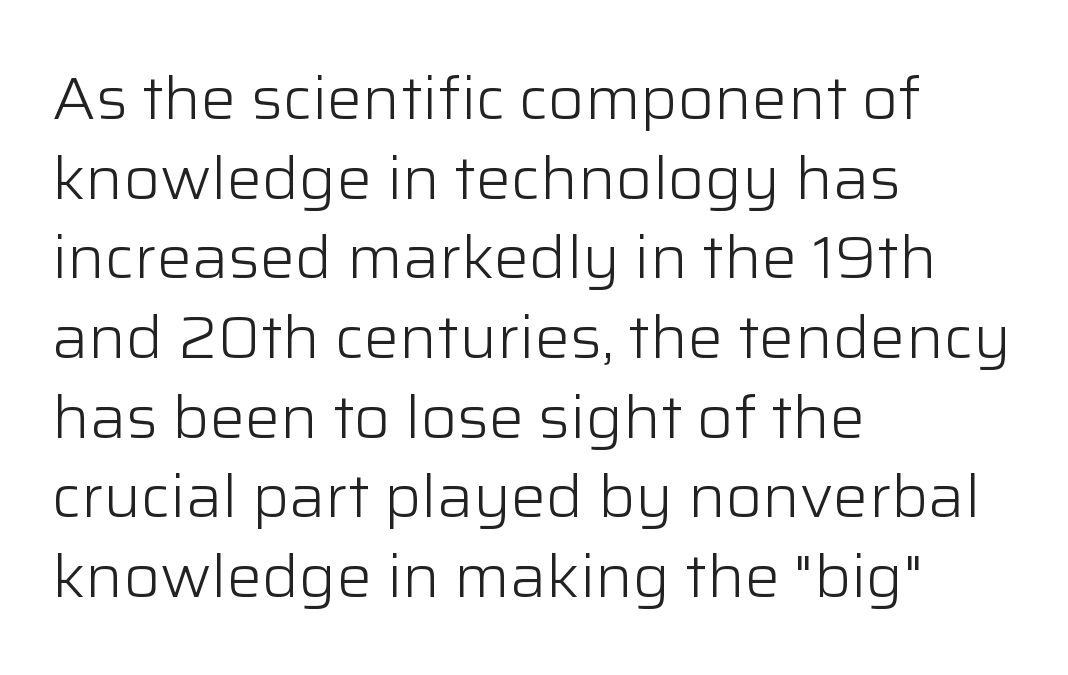
The line texture is even and compact thanks to regular tracking. Posture: vertical. Varying glyph widths throughout — classic text-font behaviour. Summary of vertical rhythm: regular, with standard interline spacing.
